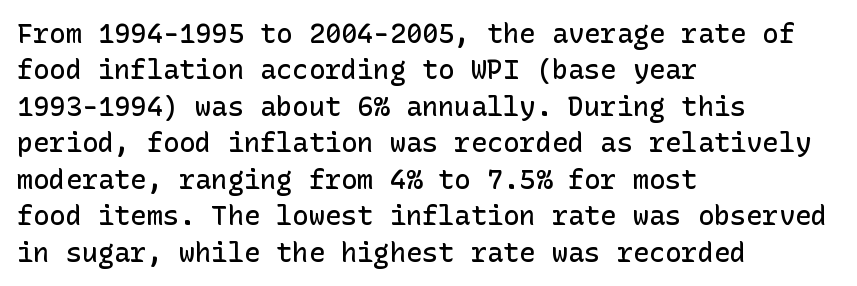
The image shows 27 px text type, upright; set left-aligned, normal line spacing (1.35x), normal letter spacing, not underlined.
